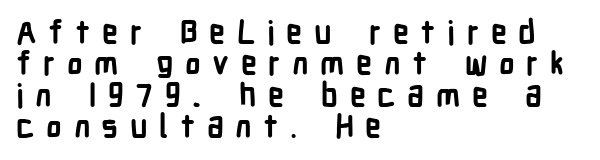
The image shows 32 px semibold, condensed sans-serif type, upright; set left-aligned, tight line spacing (0.98x), unusually wide letter spacing (+0.36 em), not underlined; low stroke contrast and a medium x-height.
